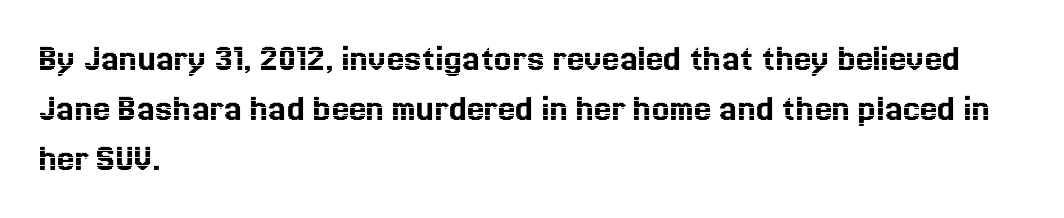
{"italic": "no", "width": "normal", "x_height": "medium", "monospaced": "no", "underline": "no", "align": "left", "line_spacing": "normal", "line_spacing_ratio": 1.28, "letter_spacing": "normal", "letter_spacing_em": 0.0, "glyph_px": 39}
